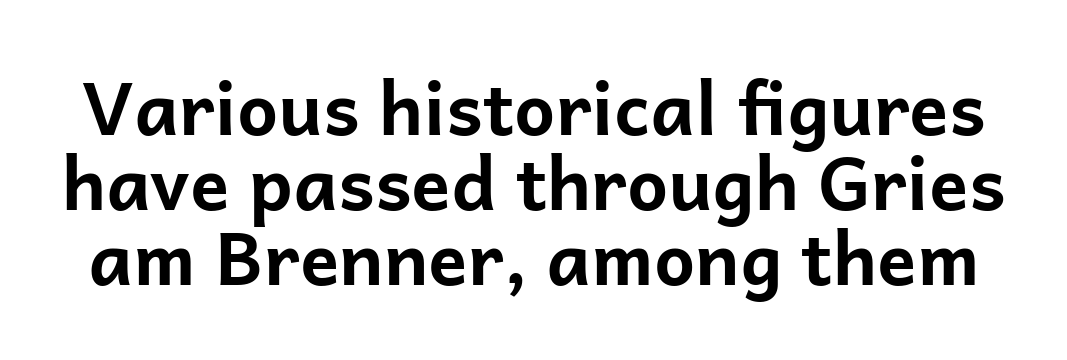
Descenders hang freely into open space. When letters stand straight like this, we call the style roman or upright. Whoever set this chose condensed vertical rhythm over breathing room. Emphasis by weight is at full strength: bold. No extra tracking has been applied to these lines. Varying glyph widths throughout — classic text-font behaviour.
